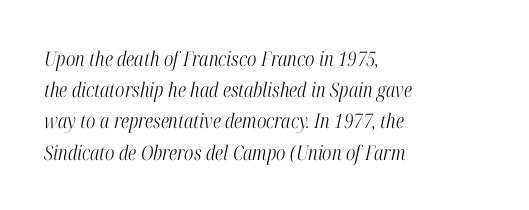
{"italic": "yes", "lean": "right", "slant_degrees": 12, "bold": "no", "underline": "no", "align": "left", "line_spacing": "normal", "line_spacing_ratio": 1.56, "letter_spacing": "normal", "letter_spacing_em": 0.0, "glyph_px": 20}
